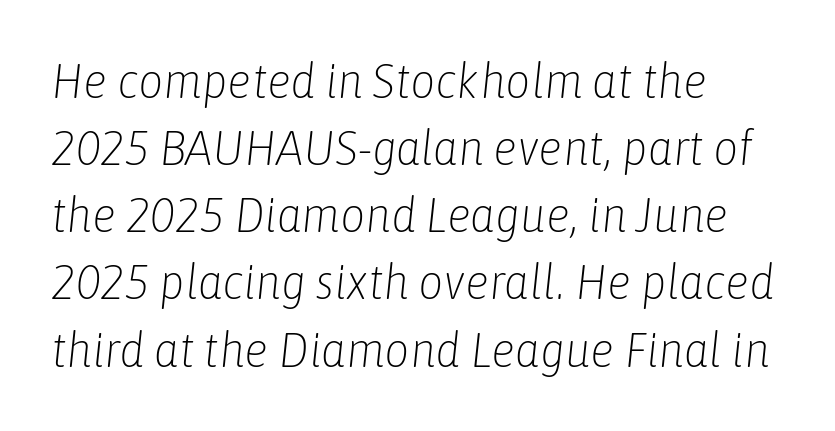
{"italic": "yes", "lean": "right", "slant_degrees": 6, "bold": "no", "weight": "light", "width": "condensed", "stroke_contrast": "low", "x_height": "medium", "monospaced": "no", "underline": "no", "align": "left", "line_spacing": "normal", "line_spacing_ratio": 1.37, "letter_spacing": "normal", "letter_spacing_em": 0.0, "glyph_px": 49}
